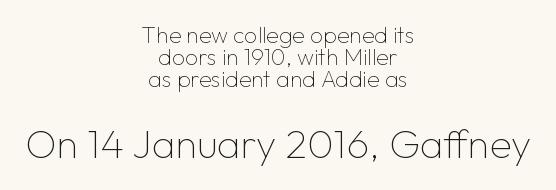
Q: Is the text bold? A: No.
Q: Is the text italic (slanted)? A: No, it is upright.
Q: Is the typeface a serif or a sans-serif typeface? A: Sans-serif.
Q: Is the text underlined? A: No.
Q: How is the paragraph aligned? A: Centered.
Q: Is the spacing between letters normal or unusually wide? A: Normal.
Q: Is the spacing between lines tight, normal or loose? A: Tight.
Q: Which block of text is set in a larger size, the first (top) or the second (bottom)? A: The second (bottom) one.
Q: Width (condensed, normal, or wide)? A: Normal.
Q: Stroke contrast? A: Low.
Q: x-height? A: Medium.
Q: Monospaced? A: No.
